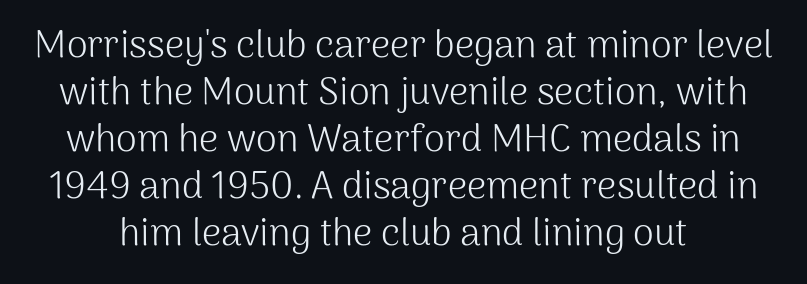
A sans-serif font was chosen for this passage. These lines are rendered in a variable-pitch font. Counters stay open thanks to moderate or lighter strokes. Inter-character spacing is left at the font's built-in metrics. Notice how the stems are strictly vertical — no italics here.
